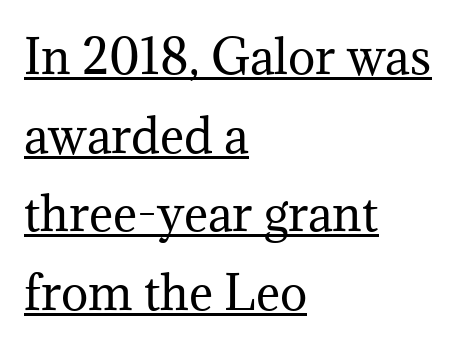
{"serif": "yes", "italic": "no", "bold": "no", "weight": "regular", "width": "normal", "stroke_contrast": "medium", "x_height": "medium", "monospaced": "no", "underline": "yes", "align": "left", "line_spacing_ratio": 1.71, "letter_spacing": "normal", "letter_spacing_em": 0.0, "glyph_px": 46}
